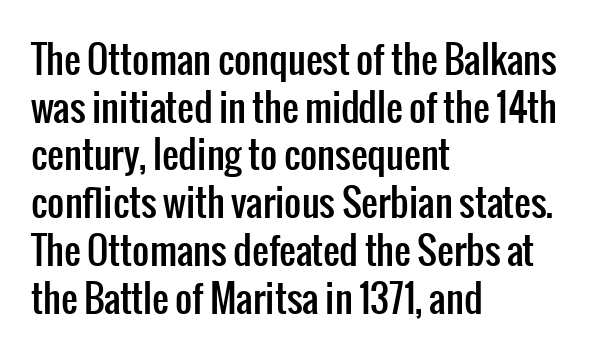
The image shows 37 px condensed sans-serif type, upright; set left-aligned, normal line spacing (1.29x), normal letter spacing, not underlined; low stroke contrast and a medium x-height.
